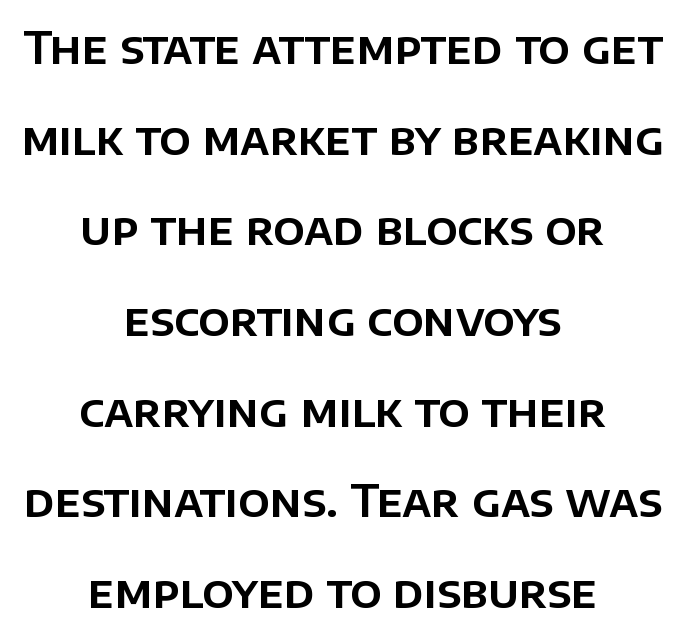
{"serif": "no", "italic": "no", "width": "normal", "stroke_contrast": "low", "x_height": "large", "monospaced": "no", "underline": "no", "align": "center", "line_spacing": "loose", "line_spacing_ratio": 2.06, "letter_spacing": "normal", "letter_spacing_em": 0.0, "glyph_px": 44}
